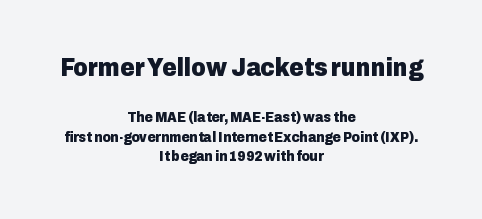
Look at the glyph heights: the upper group is clearly the bigger setting. The typography opts for an upright posture over an oblique one. The baseline area is clear. Bold? Absolutely — the strokes are thick and heavy. Between one letter and the next there's only the usual sliver of space. Reading down the block, each line starts at a different indent, mirrored at its end.
